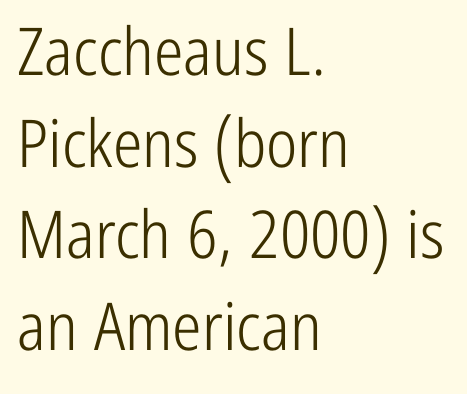
The image shows 66 px light, condensed sans-serif type, upright; set left-aligned, normal line spacing (1.39x), normal letter spacing, not underlined; low stroke contrast and a medium x-height.
